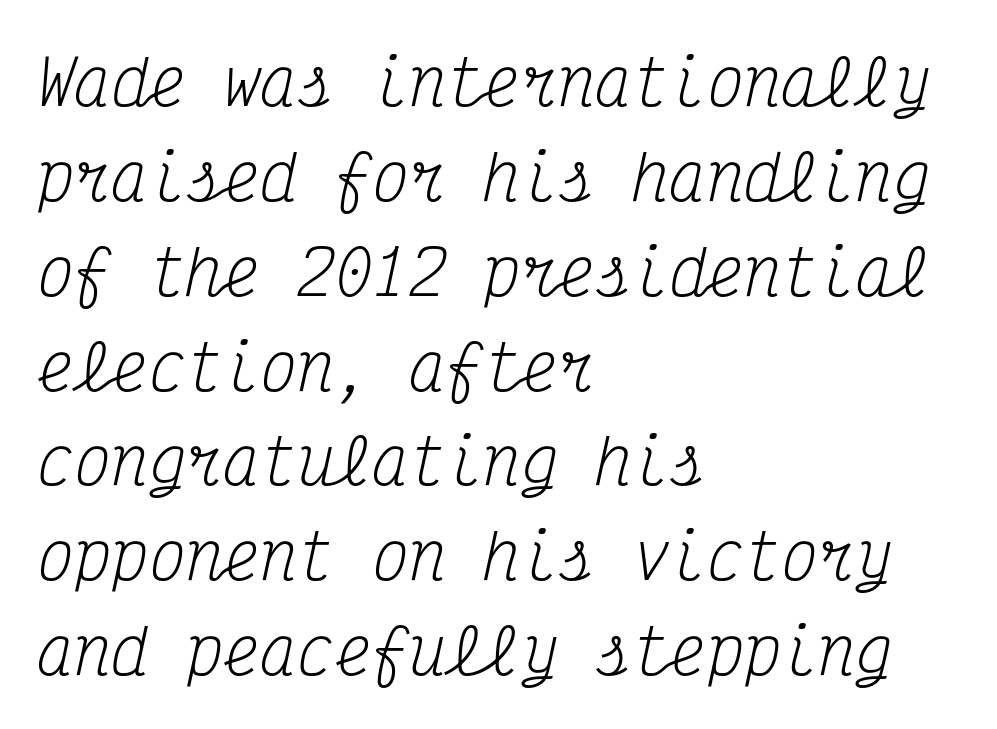
No heavy texture on the line: the type isn't bold. The string is rendered with underlining switched off. Reading down the column, the eye jumps a familiar distance to each next line. The line texture is even and compact thanks to regular tracking.
